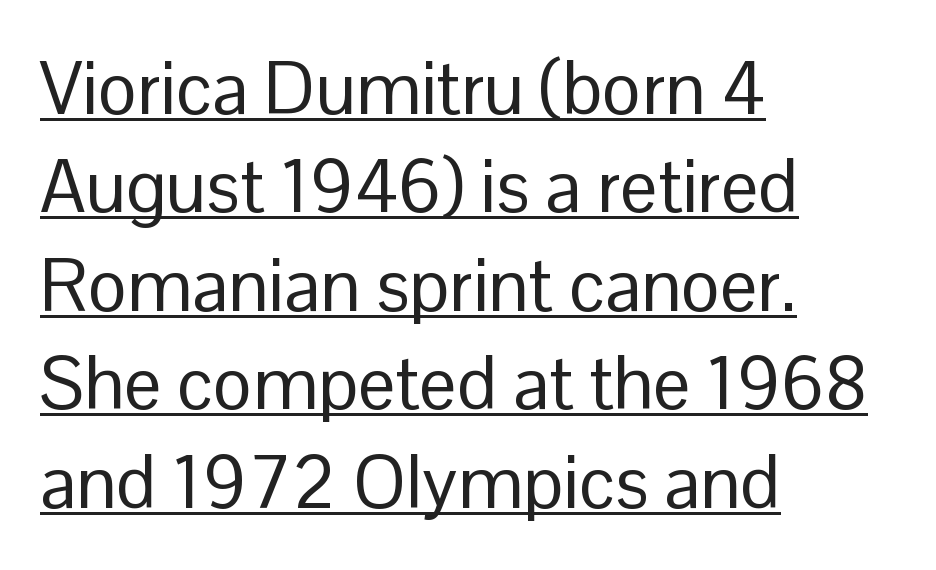
Is there much room between lines? A standard amount, neither cramped nor airy. No extra tracking has been applied to these lines. You could not count columns in this text — the font is proportionally spaced. Upright lettering throughout. Letters have the restrained weight of plain body copy at most. Check the space under the baseline: a stroke is drawn there.
